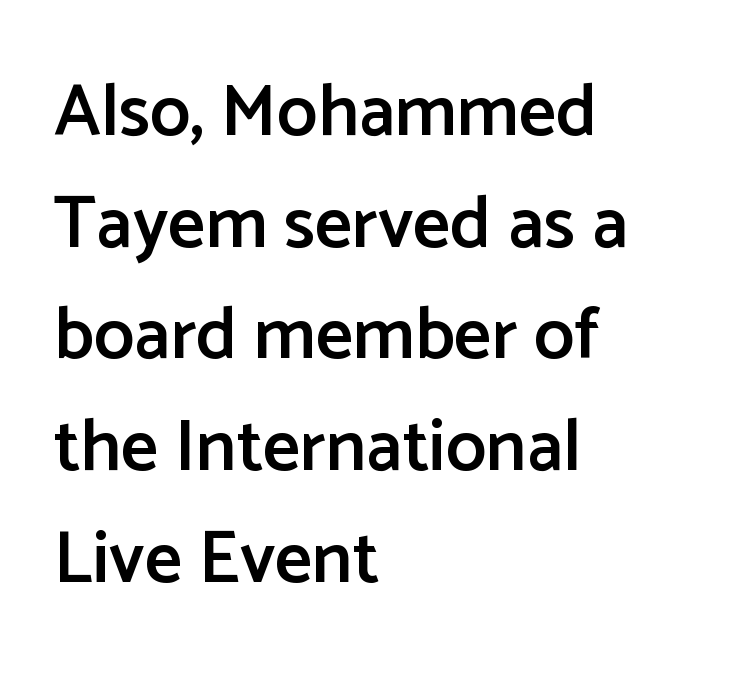
Is this a fixed-width face? No — the glyphs have proportional, varying widths. Reading down the block, your eye returns to a fixed left position each line. Weight check: semibold — heavier than regular, not quite bold. Quick note: interline space is typical. The face used here is rendered with its standard letterfit. Each row of text sits above clean, open space.
